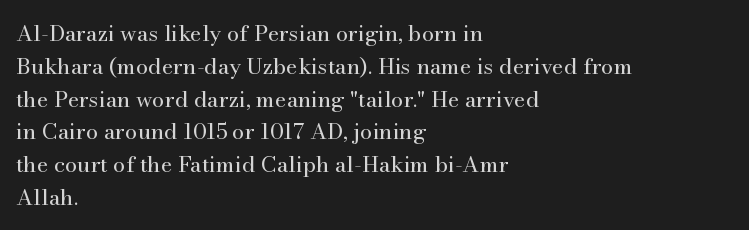
{"italic": "no", "bold": "no", "underline": "no", "align": "left", "line_spacing": "normal", "line_spacing_ratio": 1.49, "letter_spacing": "normal", "letter_spacing_em": 0.0, "glyph_px": 22}
